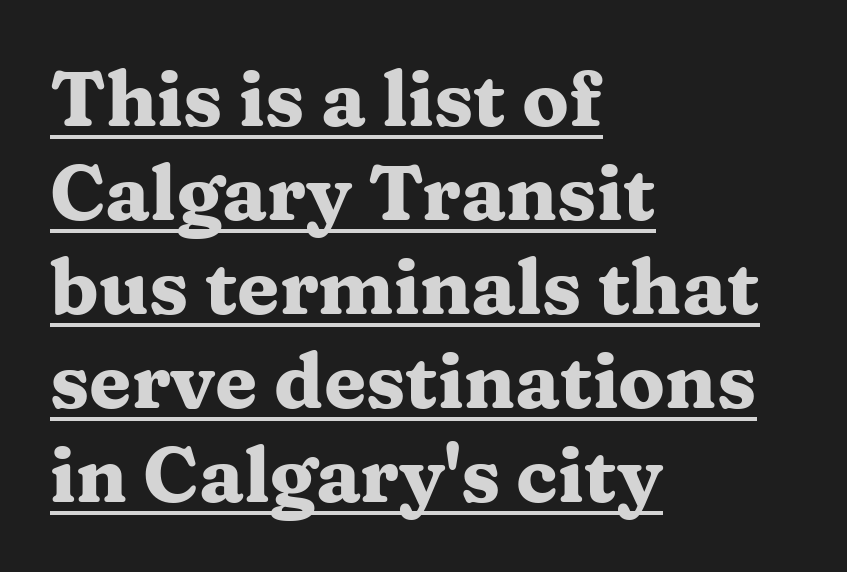
Q: Is the text bold? A: Yes.
Q: Is the text italic (slanted)? A: No, it is upright.
Q: Is the typeface a serif or a sans-serif typeface? A: Serif.
Q: Is the text underlined? A: Yes.
Q: How is the paragraph aligned? A: Left-aligned.
Q: Is the spacing between letters normal or unusually wide? A: Normal.
Q: Width (condensed, normal, or wide)? A: Wide.
Q: Stroke contrast? A: Medium.
Q: x-height? A: Medium.
Q: Monospaced? A: No.
